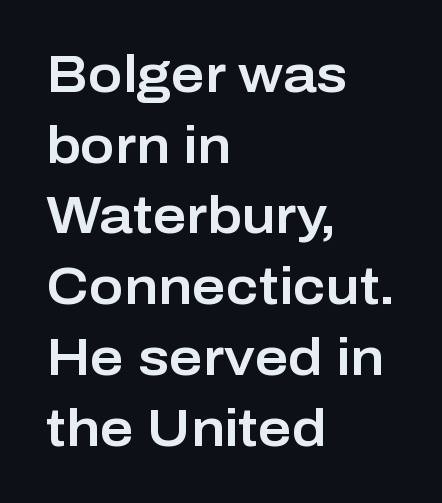
The image shows 52 px sans-serif type, upright; set left-aligned, normal line spacing (1.36x), normal letter spacing, not underlined; low stroke contrast and a medium x-height.
